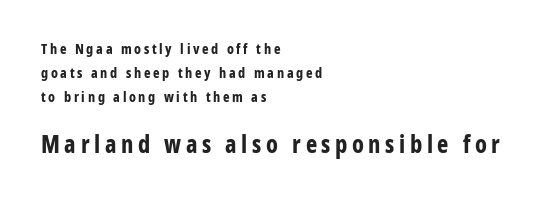
Q: Is the text bold? A: Yes.
Q: Is the text italic (slanted)? A: No, it is upright.
Q: Is the text underlined? A: No.
Q: How is the paragraph aligned? A: Left-aligned.
Q: Which block of text is set in a larger size, the first (top) or the second (bottom)? A: The second (bottom) one.
